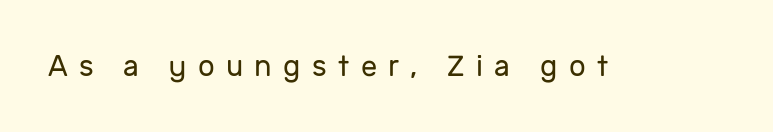
Q: Is the text bold? A: No.
Q: Is the text italic (slanted)? A: No, it is upright.
Q: Is the typeface a serif or a sans-serif typeface? A: Sans-serif.
Q: Is the text underlined? A: No.
Q: Is the spacing between letters normal or unusually wide? A: Unusually wide.
Q: Width (condensed, normal, or wide)? A: Normal.
Q: Stroke contrast? A: Low.
Q: x-height? A: Medium.
Q: Monospaced? A: No.
